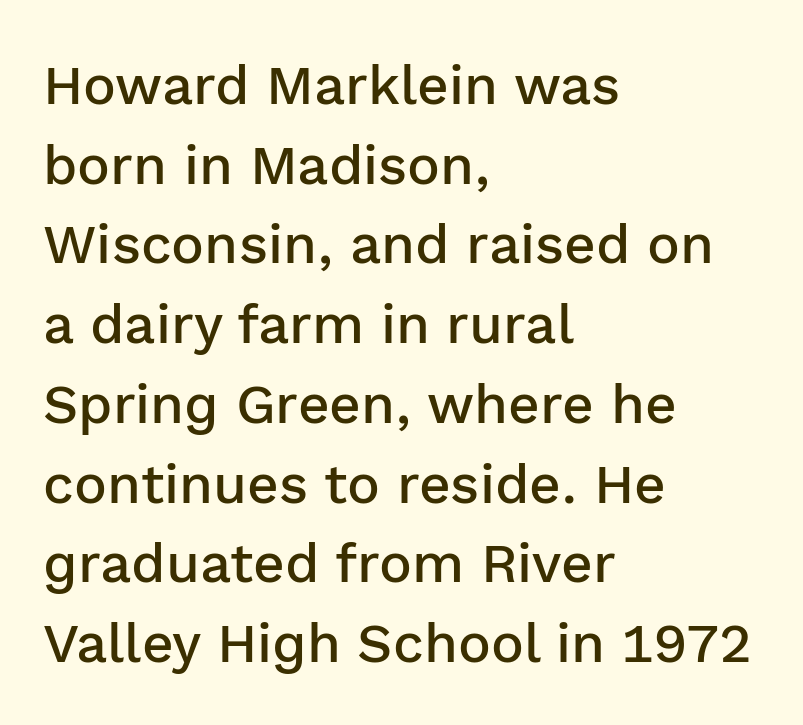
Q: Is the text bold? A: Semi-bold.
Q: Is the text italic (slanted)? A: No, it is upright.
Q: Is the typeface a serif or a sans-serif typeface? A: Sans-serif.
Q: Is the text underlined? A: No.
Q: How is the paragraph aligned? A: Left-aligned.
Q: Is the spacing between letters normal or unusually wide? A: Normal.
Q: Is the spacing between lines tight, normal or loose? A: Normal.
Q: Width (condensed, normal, or wide)? A: Normal.
Q: Stroke contrast? A: Low.
Q: x-height? A: Medium.
Q: Monospaced? A: No.
